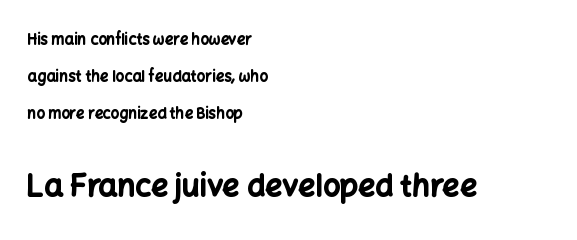
This is sans-serif lettering, the kind often seen on screens and signage. The gap between lines stays unmarked. In terms of leading, this rendering errs on the spacious side. The type is set solid horizontally, with unmodified tracking. What weight is shown? A full bold with thick strokes.
